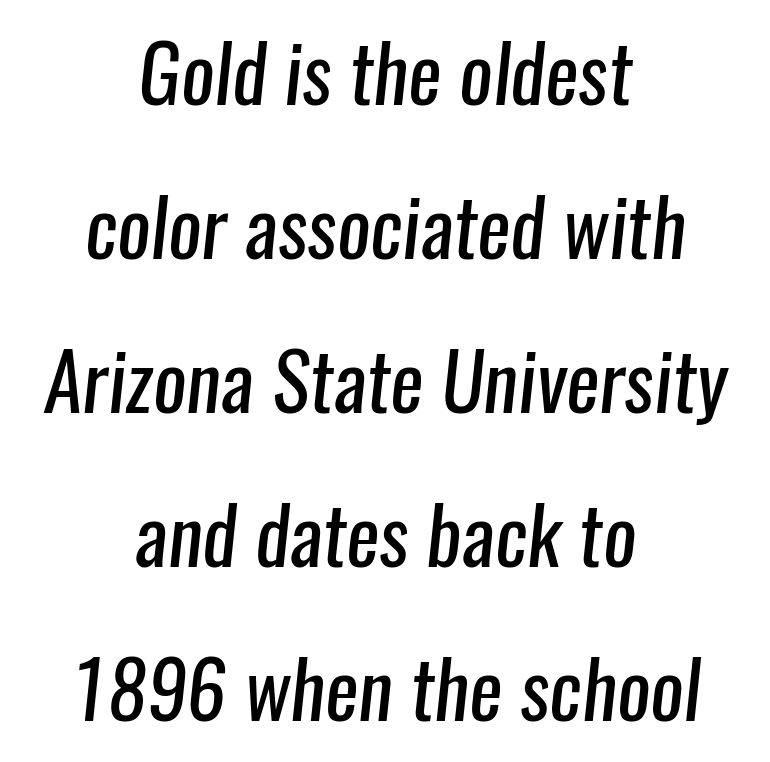
Q: Is the text bold? A: No.
Q: Is the typeface a serif or a sans-serif typeface? A: Sans-serif.
Q: Is the text underlined? A: No.
Q: How is the paragraph aligned? A: Centered.
Q: Is the spacing between letters normal or unusually wide? A: Normal.
Q: Is the spacing between lines tight, normal or loose? A: Loose.
Q: Width (condensed, normal, or wide)? A: Condensed.
Q: Stroke contrast? A: Low.
Q: x-height? A: Medium.
Q: Monospaced? A: No.
